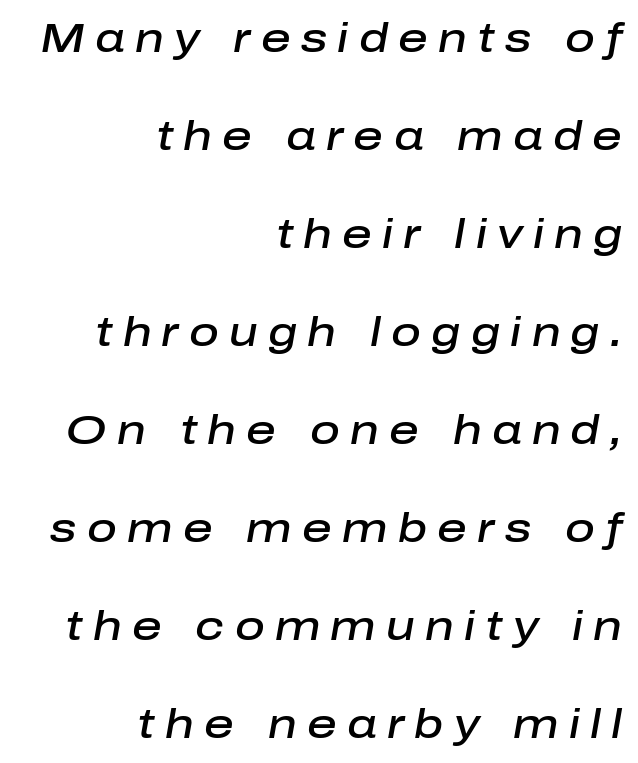
The image shows 41 px semibold type, italic (leaning right); set right-aligned, loose line spacing (2.39x), unusually wide letter spacing (+0.25 em), not underlined; low stroke contrast and a medium x-height.
